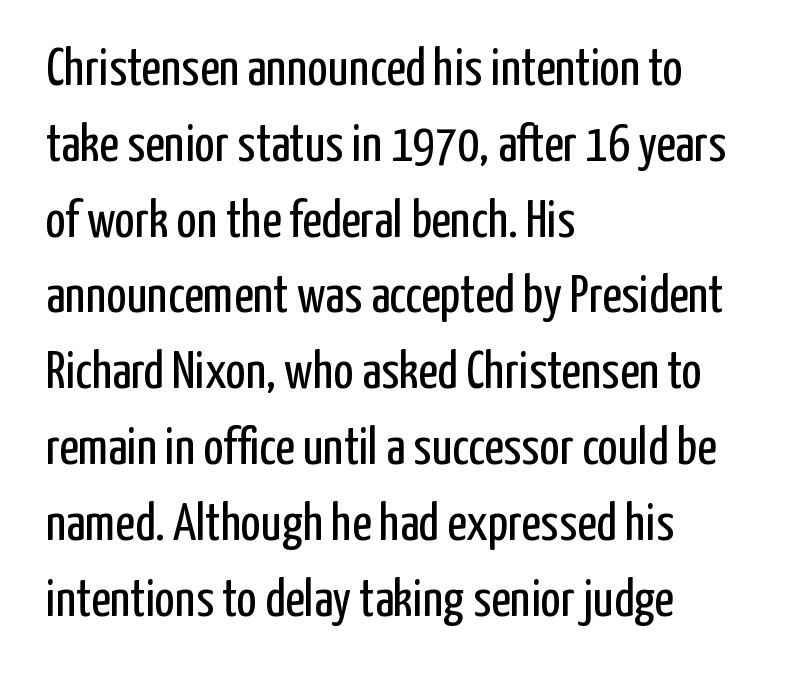
{"serif": "no", "italic": "no", "bold": "no", "weight": "regular", "width": "condensed", "stroke_contrast": "low", "x_height": "medium", "monospaced": "no", "underline": "no", "align": "left", "line_spacing": "normal", "line_spacing_ratio": 1.43, "letter_spacing": "normal", "letter_spacing_em": 0.0, "glyph_px": 53}
